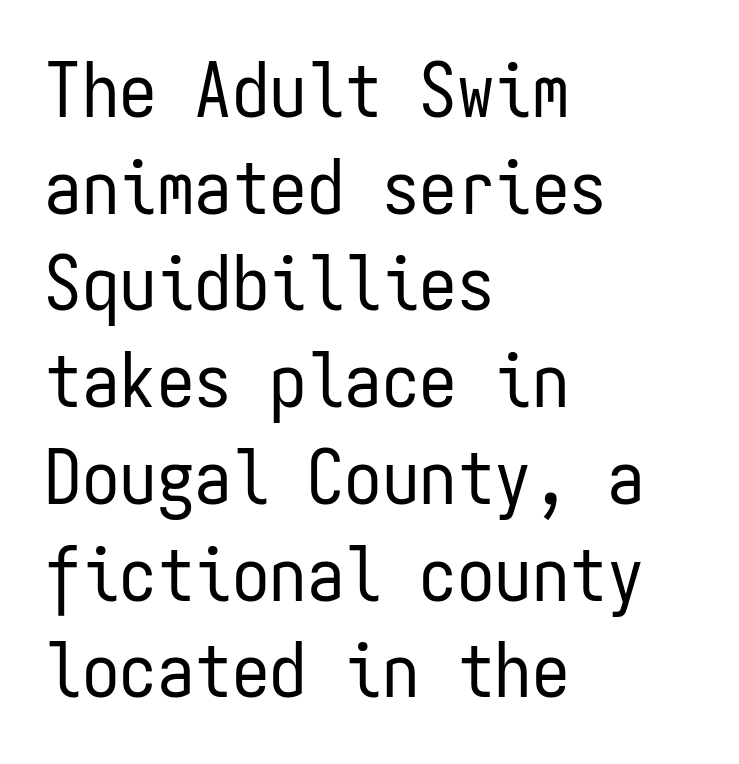
Think of a typewriter: that constant character pitch is what you see here. Underline: absent. If you drew a ruler down the left edge, every line would touch it. The letters stand upright; this is a roman face. Line spacing here is normal.
